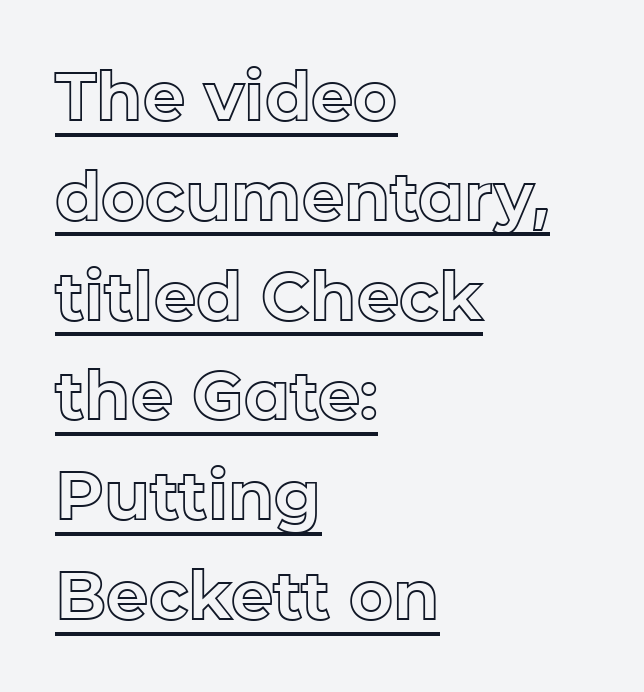
{"italic": "no", "width": "normal", "x_height": "medium", "monospaced": "no", "underline": "yes", "align": "left", "line_spacing": "normal", "line_spacing_ratio": 1.49, "letter_spacing": "normal", "letter_spacing_em": 0.0, "glyph_px": 67}
